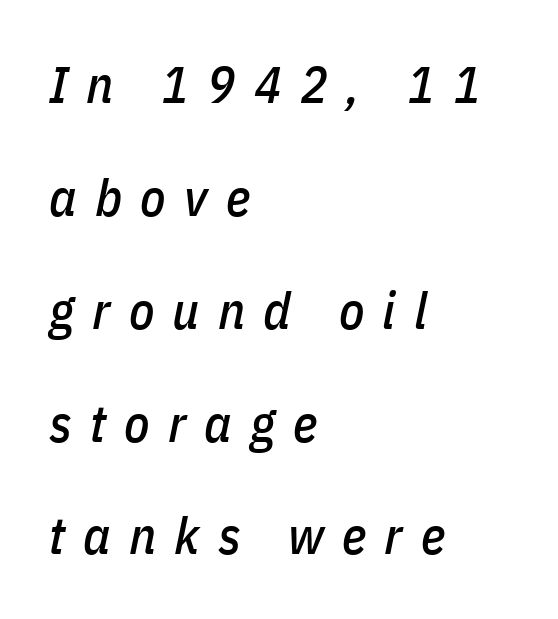
Honestly, the letter spacing is so wide it's the main thing you notice. Leftover space on each line is placed entirely after the last word. Type without underlining. The rendering uses natural spacing where letterforms have individual widths. When letters slant like this, we call the style italic. Leading is clearly above the norm, producing a sparse column.
